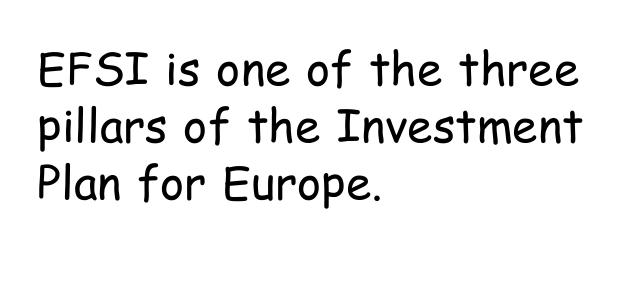
I'd call this a sans setting — the letters go barefoot. Compared with typical body copy, the letter spacing here is the same. Honestly, there is no underline to notice here at all. This is roman type, the default non-slanted kind. A quiet, ordinary-to-light weight characterises the typeface. Character widths vary here, with narrow letters taking less room than wide ones.
